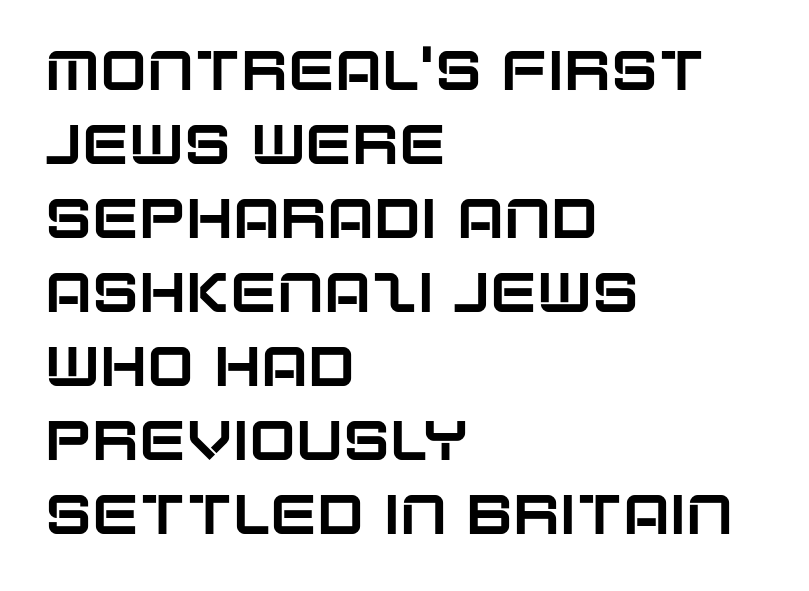
Q: Is the text italic (slanted)? A: No, it is upright.
Q: Is the typeface a serif or a sans-serif typeface? A: Sans-serif.
Q: Is the text underlined? A: No.
Q: How is the paragraph aligned? A: Left-aligned.
Q: Is the spacing between letters normal or unusually wide? A: Normal.
Q: Is the spacing between lines tight, normal or loose? A: Normal.
Q: Width (condensed, normal, or wide)? A: Normal.
Q: Stroke contrast? A: Low.
Q: x-height? A: Large.
Q: Monospaced? A: No.
